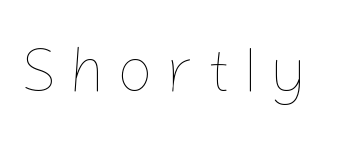
Q: Is the text bold? A: No.
Q: Is the text italic (slanted)? A: No, it is upright.
Q: Is the text underlined? A: No.
Q: Width (condensed, normal, or wide)? A: Normal.
Q: Stroke contrast? A: Low.
Q: x-height? A: Medium.
Q: Monospaced? A: No.
